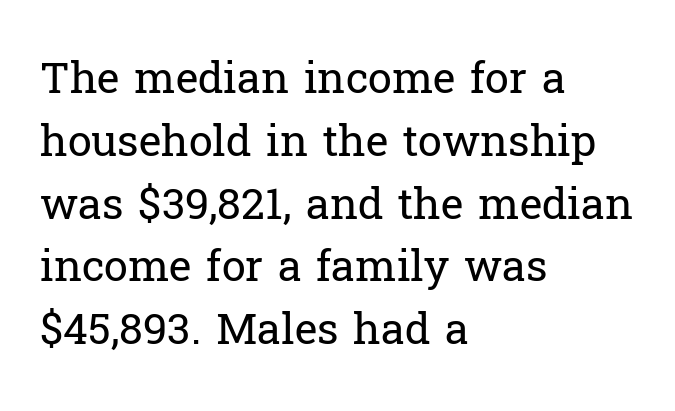
Q: Is the text bold? A: No.
Q: Is the text italic (slanted)? A: No, it is upright.
Q: Is the typeface a serif or a sans-serif typeface? A: Serif.
Q: Is the text underlined? A: No.
Q: How is the paragraph aligned? A: Left-aligned.
Q: Is the spacing between letters normal or unusually wide? A: Normal.
Q: Is the spacing between lines tight, normal or loose? A: Normal.
Q: Width (condensed, normal, or wide)? A: Normal.
Q: Stroke contrast? A: Low.
Q: x-height? A: Medium.
Q: Monospaced? A: No.
